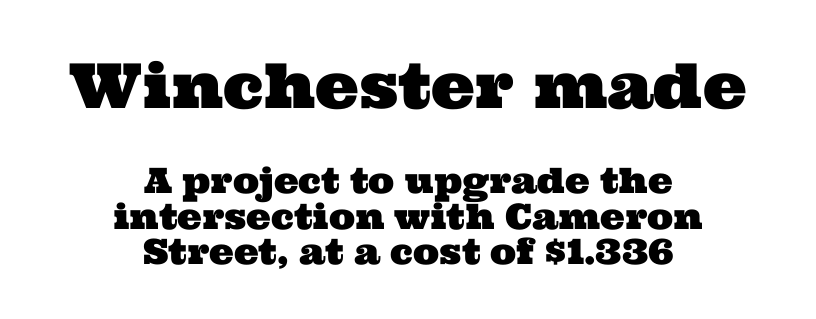
Each letter's strokes conclude with small projecting serifs. Characters follow at the spacing the type designer built in. Check under the words: just untouched page. Which margin do the lines hug? Neither — every line sits in the middle.
